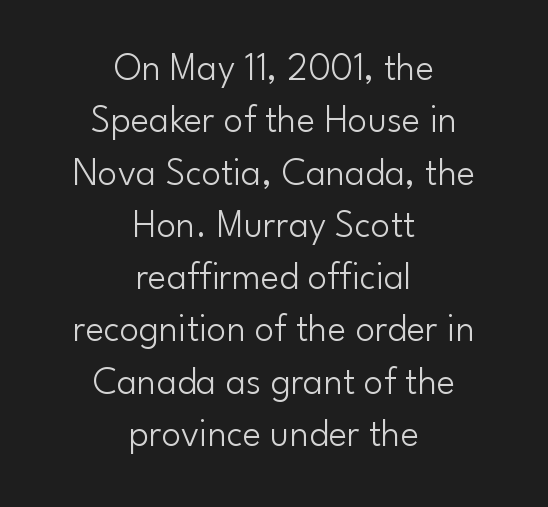
Q: Is the text bold? A: No.
Q: Is the text italic (slanted)? A: No, it is upright.
Q: Is the typeface a serif or a sans-serif typeface? A: Sans-serif.
Q: Is the text underlined? A: No.
Q: How is the paragraph aligned? A: Centered.
Q: Is the spacing between letters normal or unusually wide? A: Normal.
Q: Is the spacing between lines tight, normal or loose? A: Normal.
Q: Width (condensed, normal, or wide)? A: Normal.
Q: Stroke contrast? A: Low.
Q: x-height? A: Small.
Q: Monospaced? A: No.
